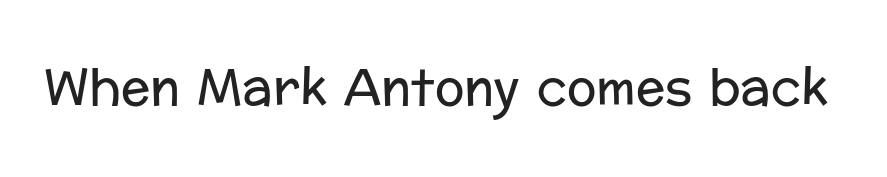
{"serif": "no", "italic": "no", "bold": "no", "weight": "regular", "width": "normal", "stroke_contrast": "low", "x_height": "medium", "monospaced": "no", "underline": "no", "letter_spacing": "normal", "letter_spacing_em": 0.0, "glyph_px": 49}
